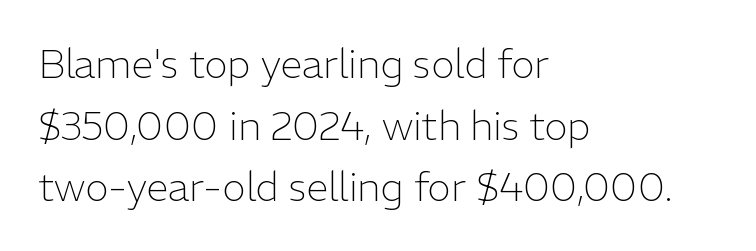
The image shows 40 px light sans-serif type, upright; set left-aligned, normal line spacing (1.54x), normal letter spacing, not underlined; low stroke contrast and a medium x-height.
